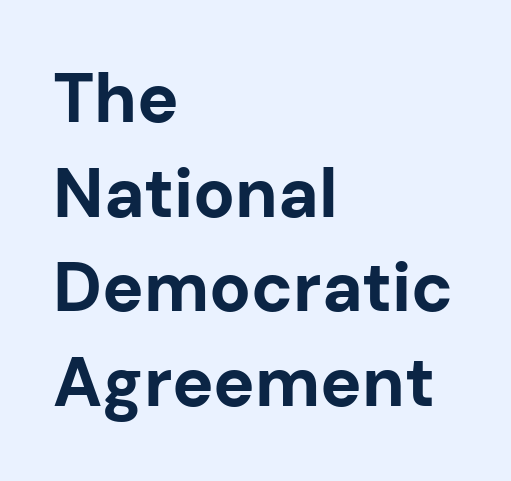
Q: Is the text bold? A: Yes.
Q: Is the text italic (slanted)? A: No, it is upright.
Q: Is the typeface a serif or a sans-serif typeface? A: Sans-serif.
Q: Is the text underlined? A: No.
Q: How is the paragraph aligned? A: Left-aligned.
Q: Is the spacing between letters normal or unusually wide? A: Normal.
Q: Is the spacing between lines tight, normal or loose? A: Normal.
Q: Width (condensed, normal, or wide)? A: Normal.
Q: Stroke contrast? A: Low.
Q: x-height? A: Medium.
Q: Monospaced? A: No.
